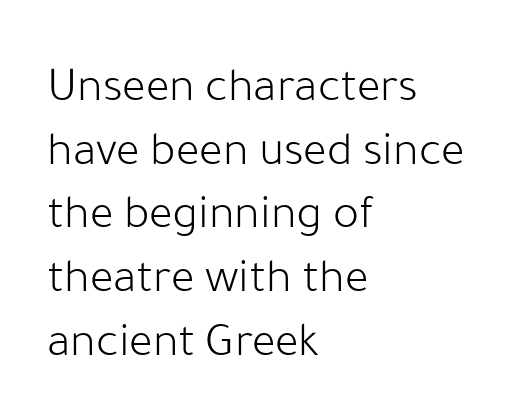
{"serif": "no", "italic": "no", "bold": "no", "weight": "light", "width": "normal", "stroke_contrast": "low", "x_height": "medium", "monospaced": "no", "underline": "no", "align": "left", "line_spacing": "normal", "line_spacing_ratio": 1.3, "letter_spacing": "normal", "letter_spacing_em": 0.0, "glyph_px": 49}
